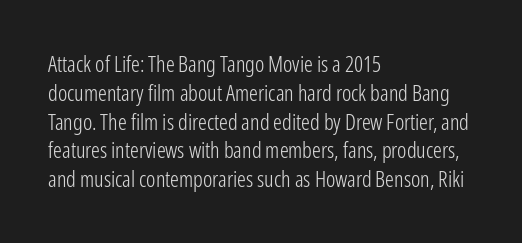
Q: Is the text bold? A: No.
Q: Is the text italic (slanted)? A: No, it is upright.
Q: Is the text underlined? A: No.
Q: How is the paragraph aligned? A: Left-aligned.
Q: Is the spacing between letters normal or unusually wide? A: Normal.
Q: Is the spacing between lines tight, normal or loose? A: Normal.
